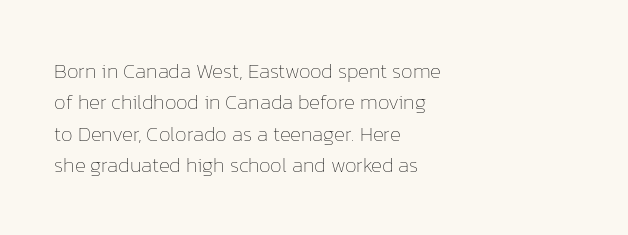
Q: Is the text bold? A: No.
Q: Is the text italic (slanted)? A: No, it is upright.
Q: Is the text underlined? A: No.
Q: How is the paragraph aligned? A: Left-aligned.
Q: Is the spacing between letters normal or unusually wide? A: Normal.
Q: Is the spacing between lines tight, normal or loose? A: Normal.
